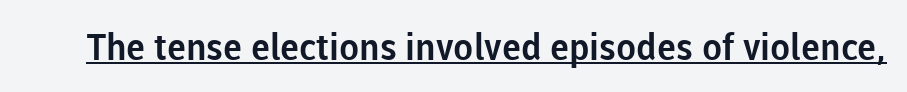
Unlike italic type, these characters show no tilt at all. You could call the tracking neutral — neither tight nor loose. Is this a fixed-width face? No — the glyphs have proportional, varying widths. Underlined type. Nothing sits at the stroke ends, so this counts as sans-serif.
